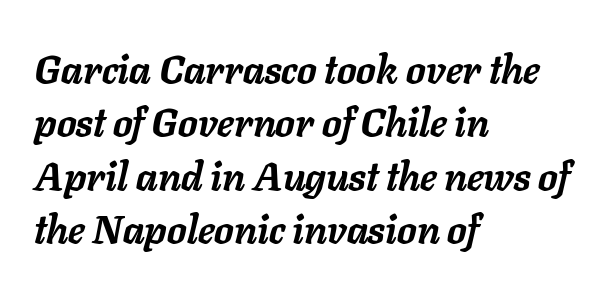
The image shows 39 px semibold type, italic (leaning right); set left-aligned, normal line spacing (1.37x), normal letter spacing, not underlined; low stroke contrast and a medium x-height.
